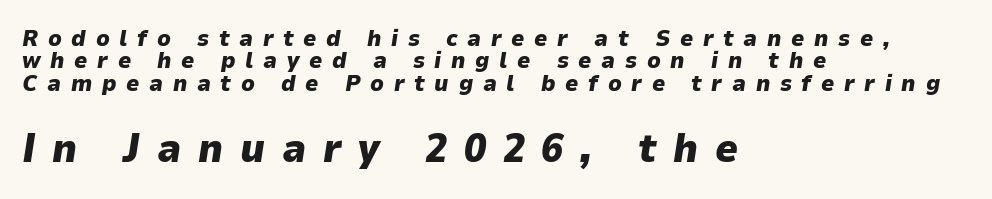
The image shows 40 px heavy type, italic (leaning right); set left-aligned, tight line spacing (0.97x), unusually wide letter spacing (+0.42 em), not underlined; the second (bottom) block is 1.74x larger; low stroke contrast and a medium x-height.
